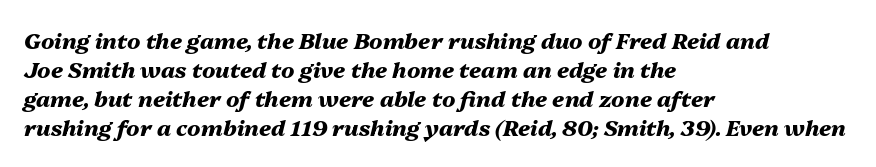
The whole block is typeset with a tilt. A dark, heavy texture on the line: the type is bold. Summary of vertical rhythm: regular, with standard interline spacing. Students, note that the glyphs here touch the page at normal intervals. Layout note: lines flush left. Clear beneath every line of the passage.
